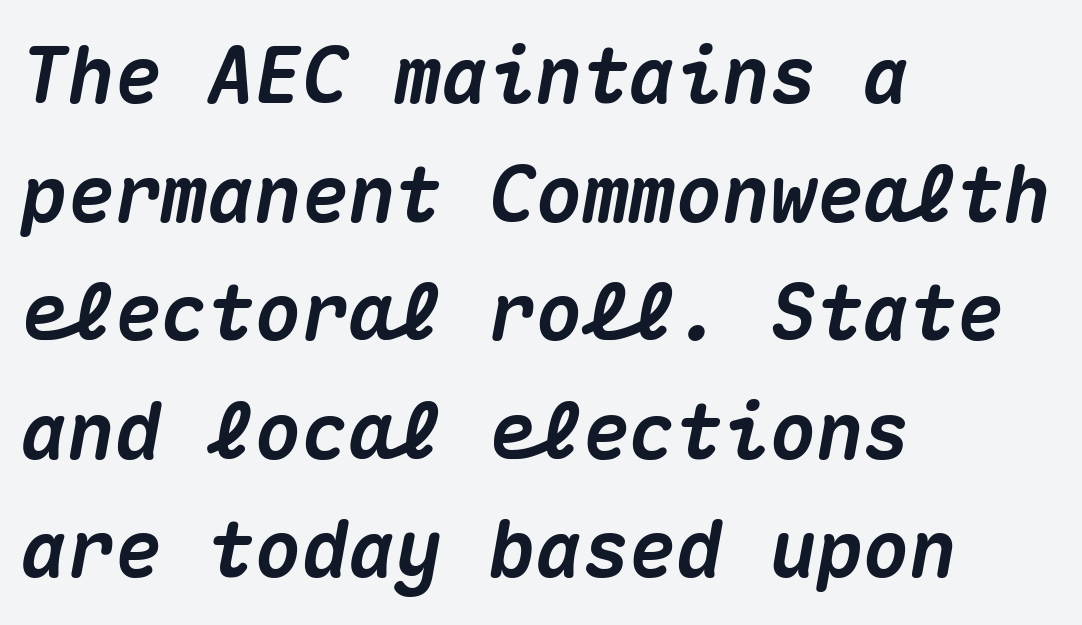
The image shows 78 px heavy type, italic (leaning right), monospaced; set left-aligned, normal line spacing (1.52x), normal letter spacing, not underlined; medium stroke contrast and a medium x-height.
